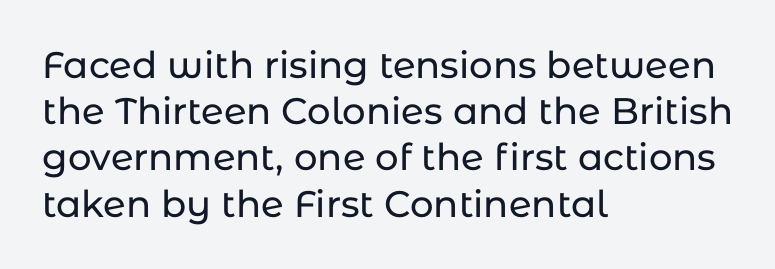
The image shows 37 px sans-serif type, upright; set left-aligned, normal line spacing (1.25x), normal letter spacing, not underlined; low stroke contrast and a medium x-height.
